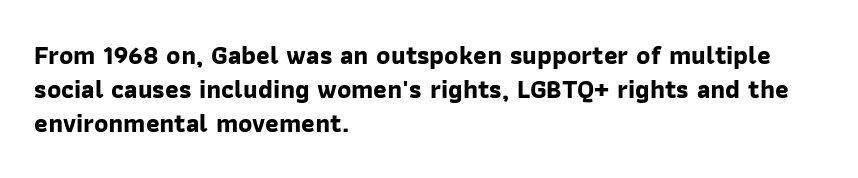
The image shows 26 px bold type; set left-aligned, normal line spacing (1.3x), normal letter spacing, not underlined.
